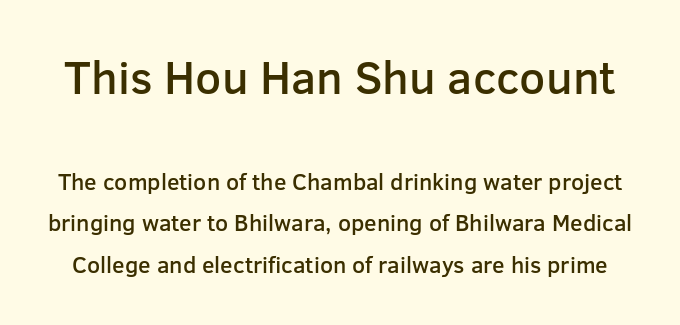
The image shows 46 px semibold sans-serif type, upright; set line spacing 1.82x, normal letter spacing, not underlined; the first (top) block is 2.0x larger; low stroke contrast and a medium x-height.
